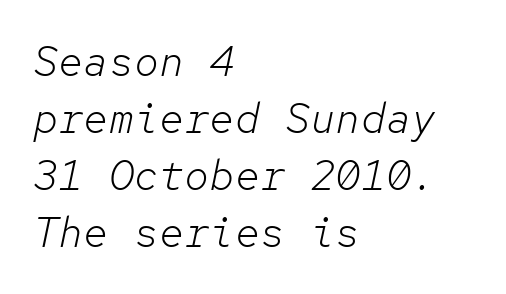
The image shows 42 px light type, italic (leaning right), monospaced; set left-aligned, normal line spacing (1.36x), normal letter spacing, not underlined; low stroke contrast and a medium x-height.
